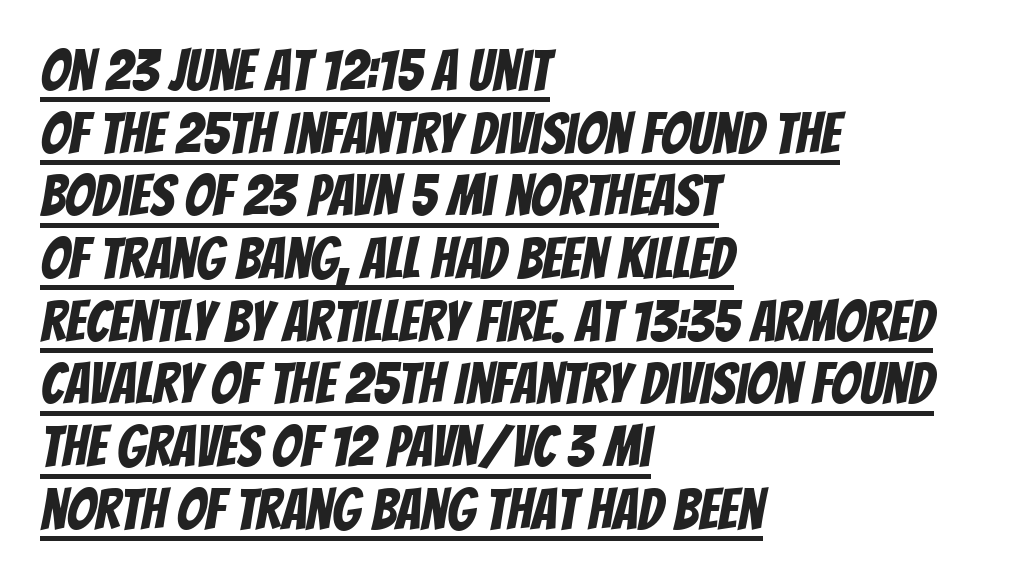
This sample uses plain, unmodified letter spacing. Decoration check: the copy is underlined. Is the block centered? No — it sits flush against the left margin. This block would grow much taller if given ordinary leading; it's compressed now.
